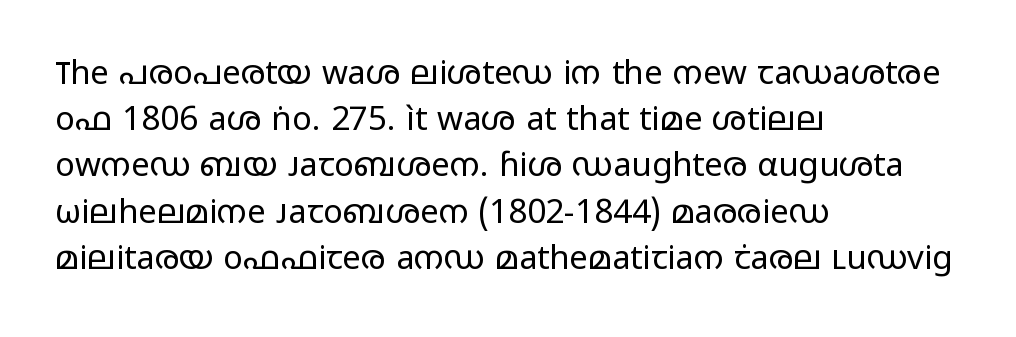
Bold? No — there's no thickening of the strokes. Characters follow at the spacing the type designer built in. Are there feet on the stems? There aren't — it's a sans. Proportional: the letters do not fall into vertical columns. These lines stack with their left ends in a neat column.
